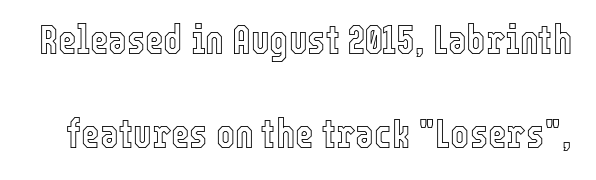
{"italic": "no", "width": "condensed", "x_height": "medium", "monospaced": "no", "underline": "no", "line_spacing": "loose", "line_spacing_ratio": 2.35, "letter_spacing": "normal", "letter_spacing_em": 0.0, "glyph_px": 40}
